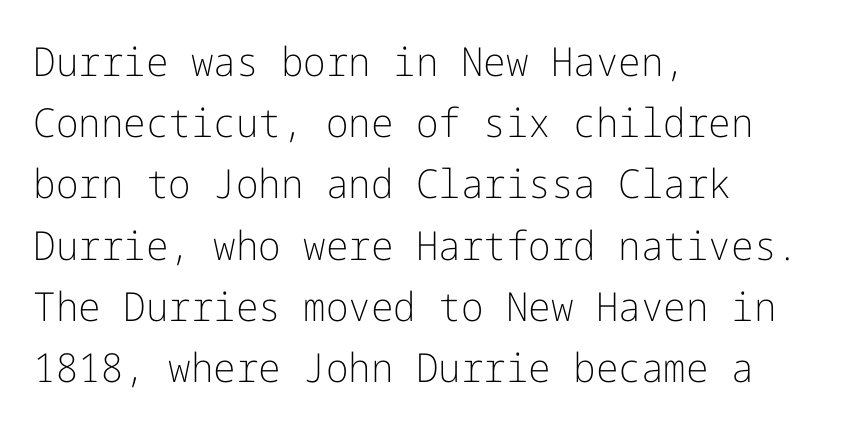
Reading down the column, the eye jumps a familiar distance to each next line. Decoration check: the copy has no underline. A typesetter would call this zero additional tracking. Nothing sits at the stroke ends, so this counts as sans-serif. Stems here are at most as thick as an everyday book face. Caption: multi-line text, flush left, ragged right.
